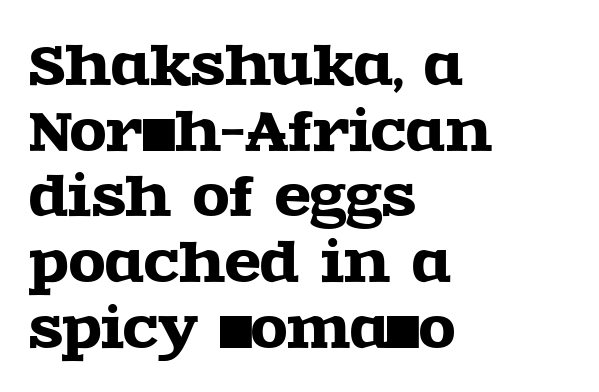
{"serif": "yes", "italic": "no", "width": "wide", "x_height": "large", "monospaced": "no", "underline": "no", "align": "left", "line_spacing_ratio": 1.24, "letter_spacing": "normal", "letter_spacing_em": 0.0, "glyph_px": 53}
